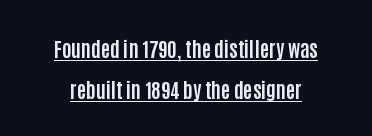
{"italic": "no", "bold": "yes", "underline": "yes", "line_spacing": "loose", "line_spacing_ratio": 2.03, "letter_spacing": "normal", "letter_spacing_em": 0.0, "glyph_px": 20}
